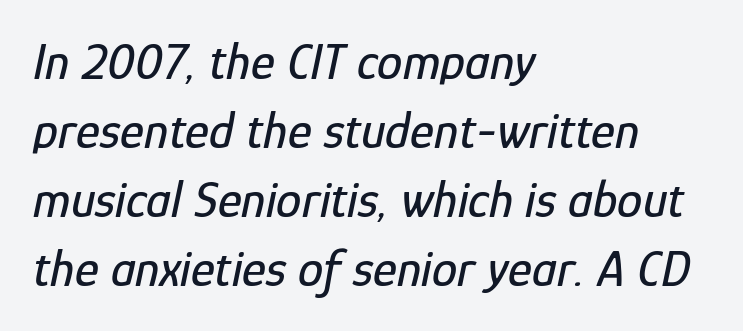
{"italic": "yes", "lean": "right", "slant_degrees": 12, "width": "condensed", "stroke_contrast": "low", "x_height": "medium", "monospaced": "no", "underline": "no", "align": "left", "line_spacing": "normal", "line_spacing_ratio": 1.35, "letter_spacing": "normal", "letter_spacing_em": 0.0, "glyph_px": 51}
